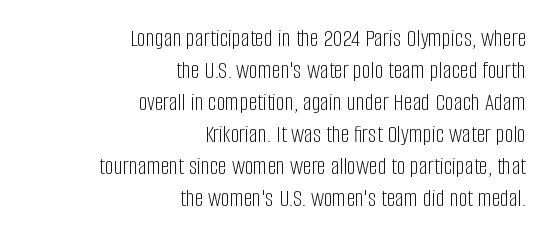
{"italic": "no", "bold": "no", "underline": "no", "align": "right", "line_spacing": "normal", "line_spacing_ratio": 1.28, "letter_spacing": "normal", "letter_spacing_em": 0.0, "glyph_px": 25}
